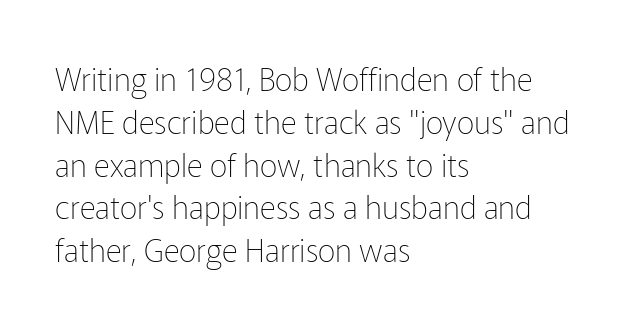
Q: Is the text bold? A: No.
Q: Is the text italic (slanted)? A: No, it is upright.
Q: Is the typeface a serif or a sans-serif typeface? A: Sans-serif.
Q: Is the text underlined? A: No.
Q: How is the paragraph aligned? A: Left-aligned.
Q: Is the spacing between letters normal or unusually wide? A: Normal.
Q: Is the spacing between lines tight, normal or loose? A: Normal.
Q: Width (condensed, normal, or wide)? A: Normal.
Q: Stroke contrast? A: Low.
Q: x-height? A: Medium.
Q: Monospaced? A: No.
